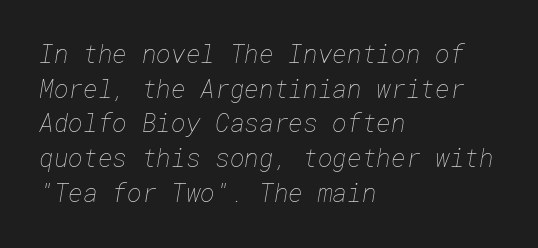
The image shows 25 px text type; set left-aligned, normal line spacing (1.39x), normal letter spacing, not underlined.
